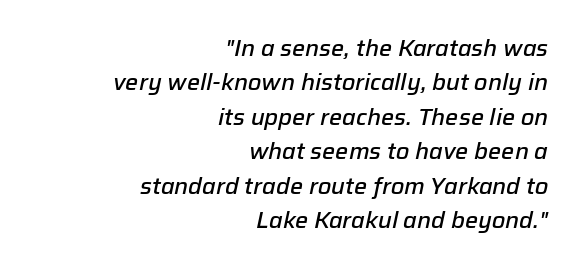
{"italic": "yes", "lean": "right", "slant_degrees": 12, "bold": "semi", "underline": "no", "align": "right", "line_spacing": "normal", "line_spacing_ratio": 1.5, "letter_spacing": "normal", "letter_spacing_em": 0.0, "glyph_px": 23}
